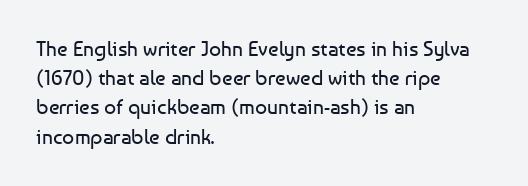
Q: Is the text bold? A: No.
Q: Is the text italic (slanted)? A: No, it is upright.
Q: Is the text underlined? A: No.
Q: How is the paragraph aligned? A: Left-aligned.
Q: Is the spacing between letters normal or unusually wide? A: Normal.
Q: Is the spacing between lines tight, normal or loose? A: Normal.
